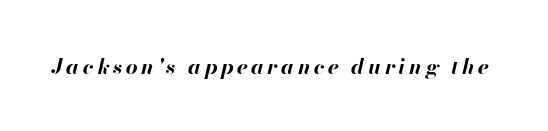
The image shows 21 px bold type, italic (leaning right); set not underlined.
